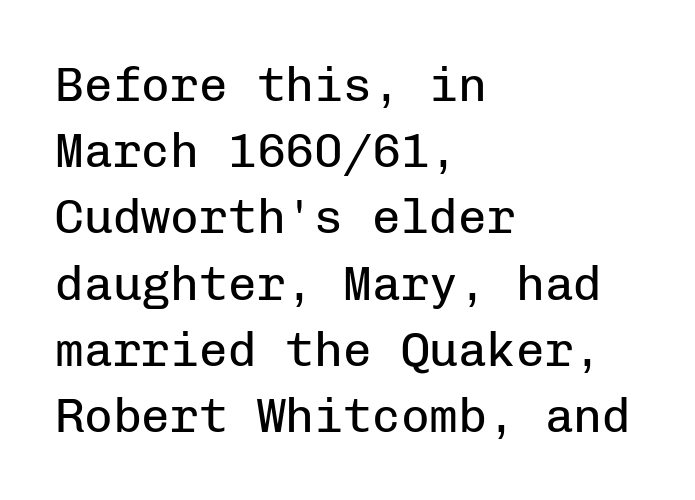
Q: Is the text bold? A: No.
Q: Is the text italic (slanted)? A: No, it is upright.
Q: Is the typeface a serif or a sans-serif typeface? A: Sans-serif.
Q: Is the text underlined? A: No.
Q: How is the paragraph aligned? A: Left-aligned.
Q: Is the spacing between letters normal or unusually wide? A: Normal.
Q: Is the spacing between lines tight, normal or loose? A: Normal.
Q: Width (condensed, normal, or wide)? A: Normal.
Q: Stroke contrast? A: Low.
Q: x-height? A: Medium.
Q: Monospaced? A: Yes.
